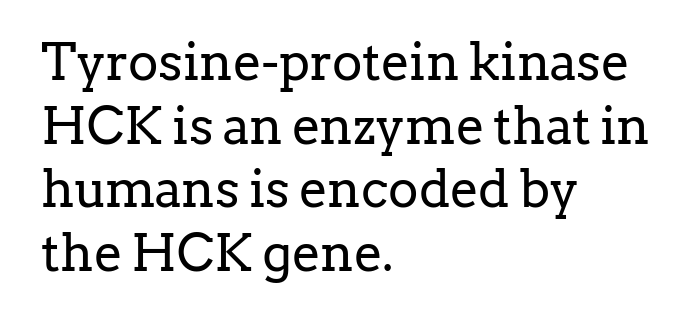
{"serif": "yes", "italic": "no", "bold": "no", "weight": "regular", "width": "normal", "stroke_contrast": "low", "x_height": "medium", "monospaced": "no", "underline": "no", "align": "left", "line_spacing": "normal", "line_spacing_ratio": 1.25, "letter_spacing": "normal", "letter_spacing_em": 0.0, "glyph_px": 51}
